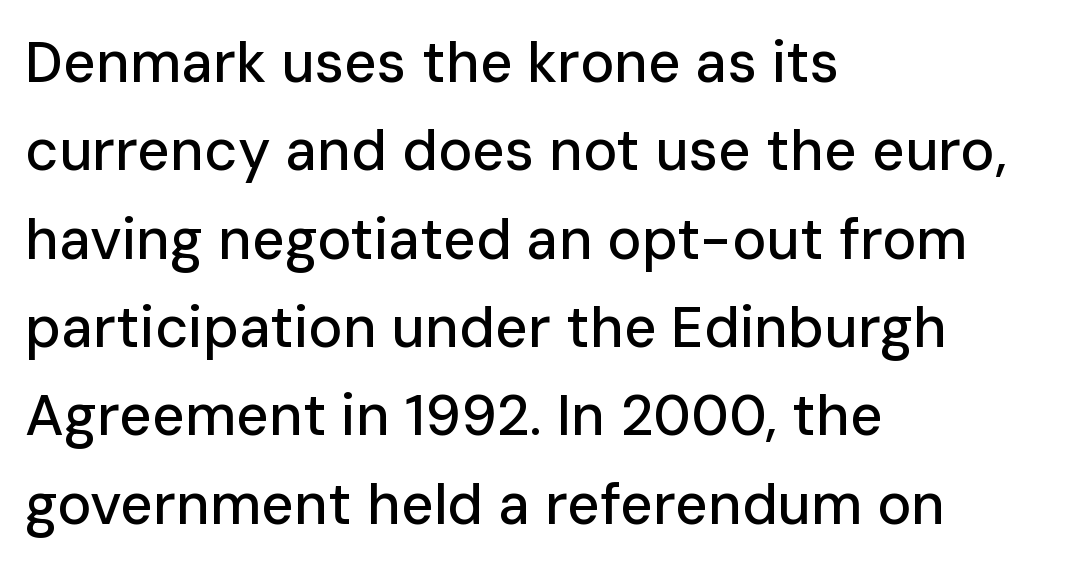
{"serif": "no", "italic": "no", "width": "normal", "stroke_contrast": "low", "x_height": "medium", "monospaced": "no", "underline": "no", "align": "left", "line_spacing": "normal", "line_spacing_ratio": 1.55, "letter_spacing": "normal", "letter_spacing_em": 0.0, "glyph_px": 57}
